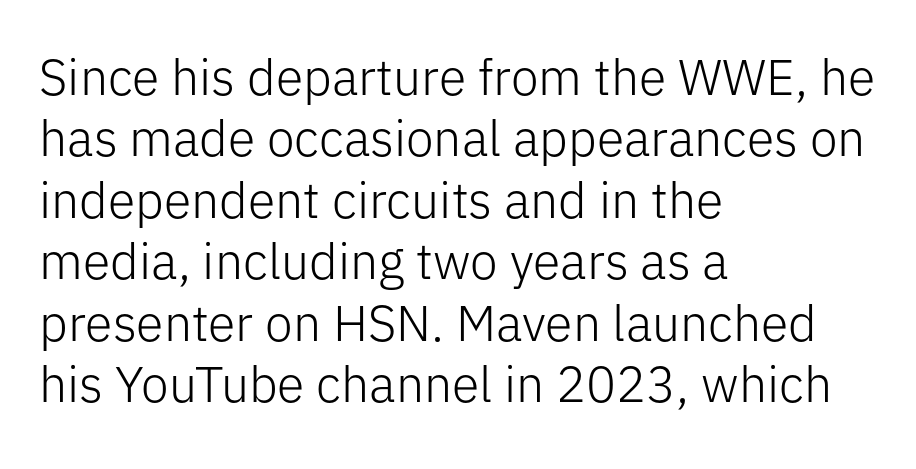
{"serif": "no", "italic": "no", "bold": "no", "weight": "light", "width": "normal", "stroke_contrast": "low", "x_height": "medium", "monospaced": "no", "underline": "no", "align": "left", "line_spacing_ratio": 1.23, "letter_spacing": "normal", "letter_spacing_em": 0.0, "glyph_px": 50}
